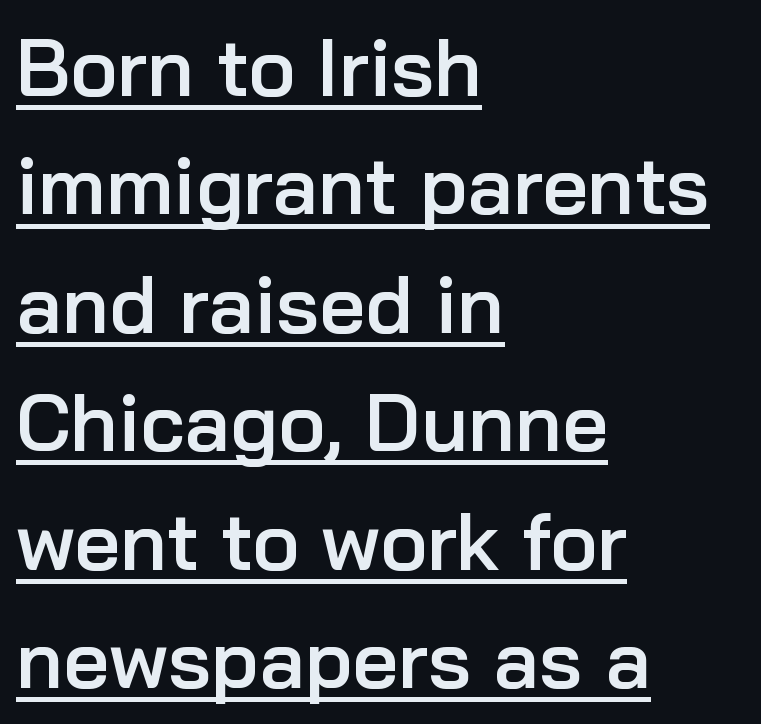
Here the designer chose a conventional face with non-uniform glyph widths. The face used here is a sans, in the tradition of grotesques and geometrics. These words are printed semibold, heavier than regular yet not bold. This sample keeps an unexceptional amount of space between lines. Students, note that the glyphs here touch the page at normal intervals.
